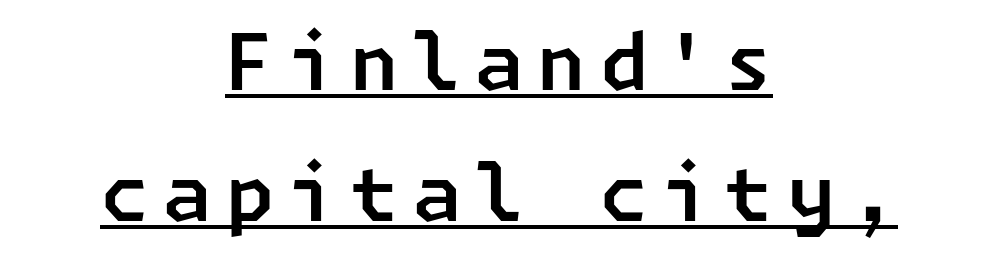
One-word summary of the alignment: center. One glance says typical: line gaps are just what's usual. Check where the strokes stop: nothing finishes them off — pure sans. A rule runs beneath these lines of type.
